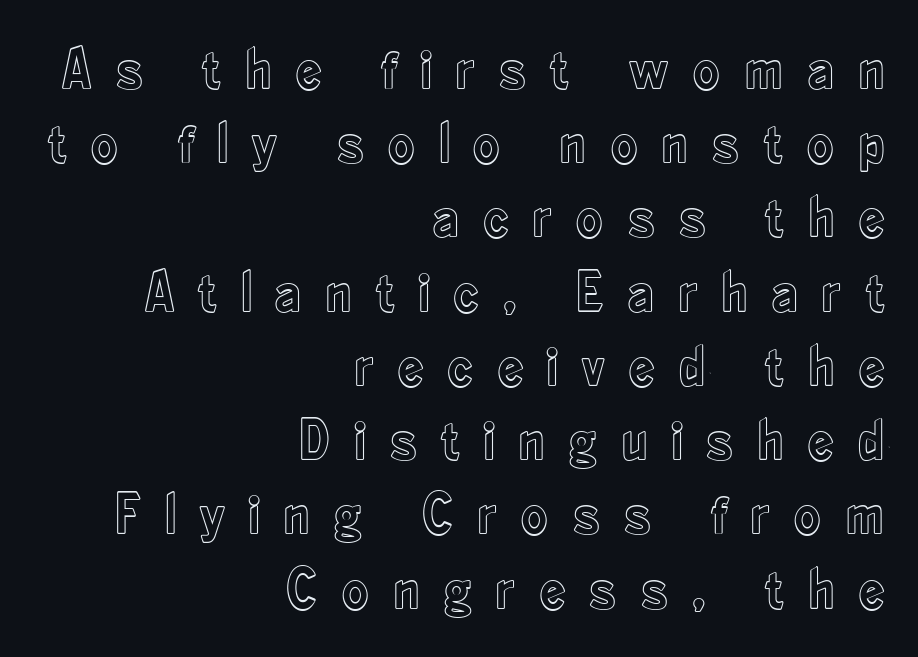
The image shows 58 px condensed type, upright; set right-aligned, normal line spacing (1.28x), unusually wide letter spacing (+0.41 em), not underlined; a small x-height.
